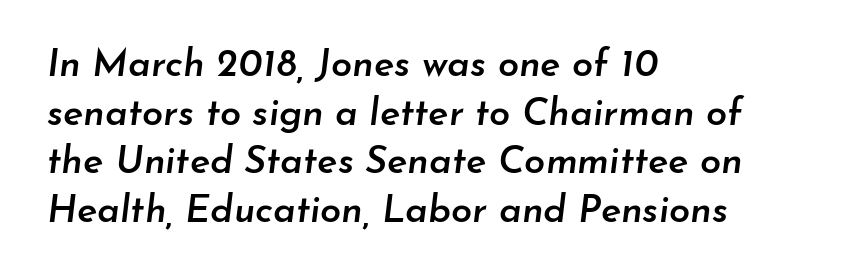
Q: Is the text bold? A: Semi-bold.
Q: Is the text italic (slanted)? A: Yes, it leans right by about 7 degrees.
Q: Is the text underlined? A: No.
Q: How is the paragraph aligned? A: Left-aligned.
Q: Is the spacing between letters normal or unusually wide? A: Normal.
Q: Is the spacing between lines tight, normal or loose? A: Normal.
Q: Width (condensed, normal, or wide)? A: Normal.
Q: Stroke contrast? A: Low.
Q: x-height? A: Small.
Q: Monospaced? A: No.
